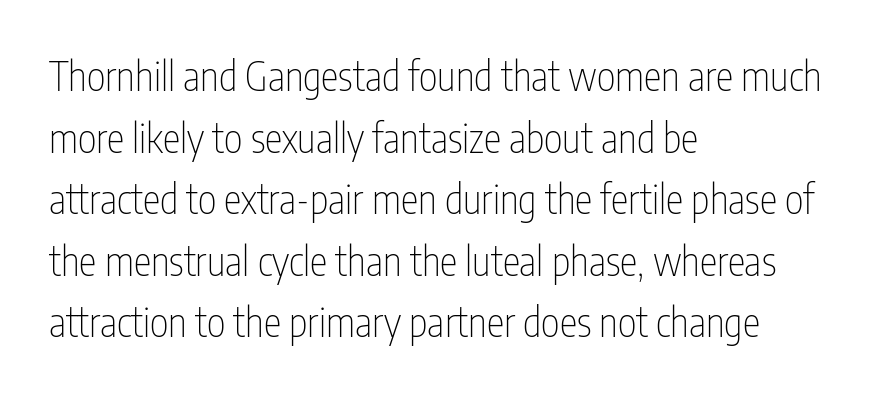
The image shows 40 px thin, condensed sans-serif type, upright; set left-aligned, normal line spacing (1.54x), normal letter spacing, not underlined; low stroke contrast and a medium x-height.
